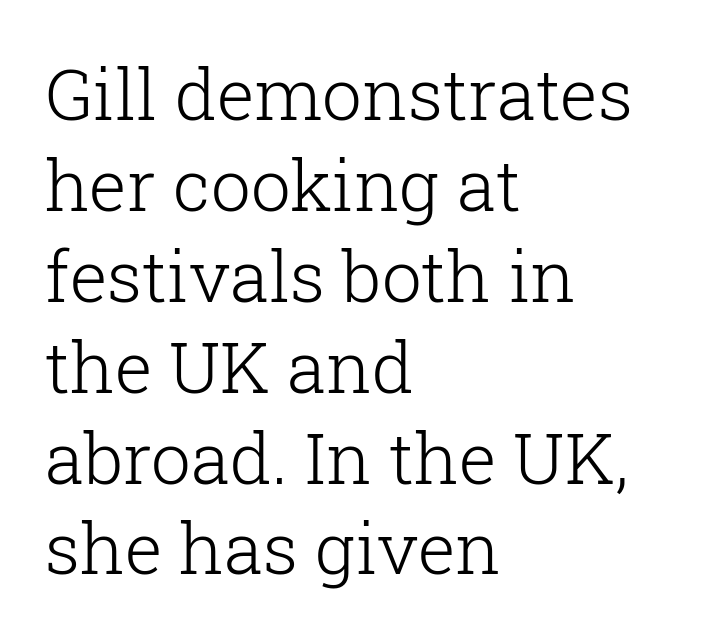
The image shows 71 px light serif type, upright; set left-aligned, normal line spacing (1.28x), normal letter spacing, not underlined; low stroke contrast and a medium x-height.
